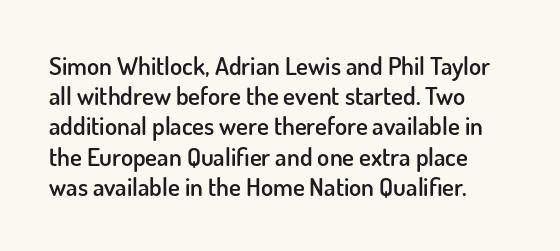
Q: Is the text bold? A: Semi-bold.
Q: Is the text italic (slanted)? A: No, it is upright.
Q: Is the text underlined? A: No.
Q: Is the spacing between letters normal or unusually wide? A: Normal.
